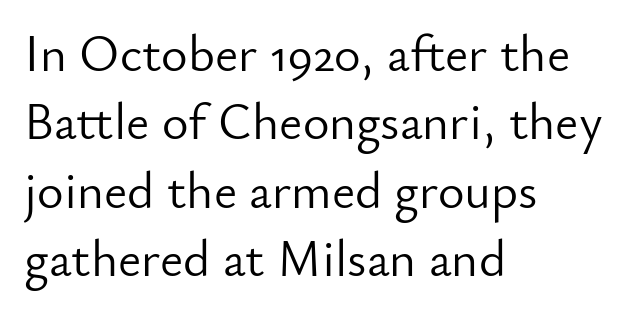
{"serif": "no", "italic": "no", "bold": "no", "weight": "light", "width": "normal", "stroke_contrast": "low", "x_height": "small", "monospaced": "no", "underline": "no", "align": "left", "line_spacing": "normal", "line_spacing_ratio": 1.34, "letter_spacing": "normal", "letter_spacing_em": 0.0, "glyph_px": 51}
